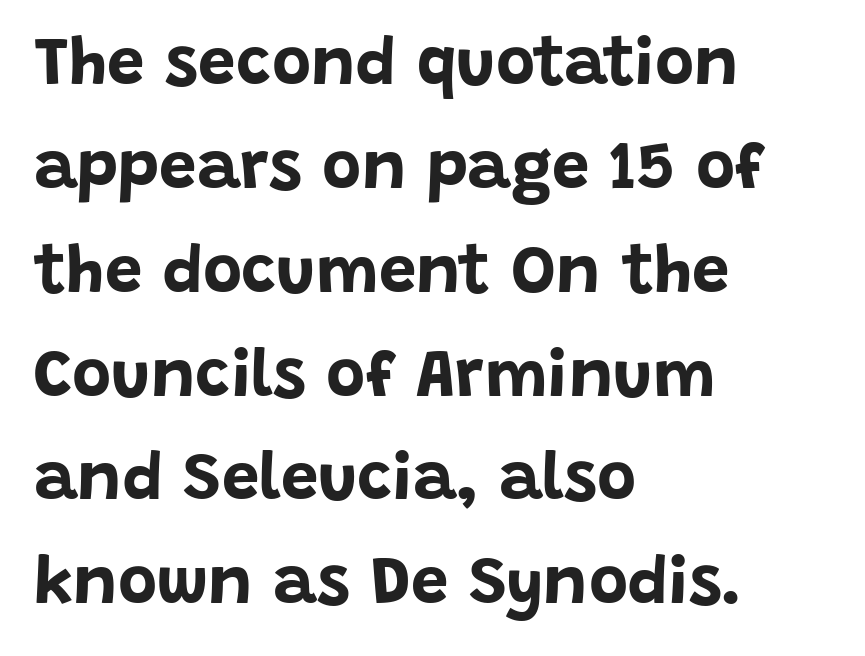
{"serif": "no", "italic": "no", "bold": "yes", "weight": "bold", "width": "normal", "stroke_contrast": "low", "x_height": "large", "monospaced": "no", "underline": "no", "align": "left", "line_spacing": "normal", "line_spacing_ratio": 1.55, "letter_spacing": "normal", "letter_spacing_em": 0.0, "glyph_px": 67}
